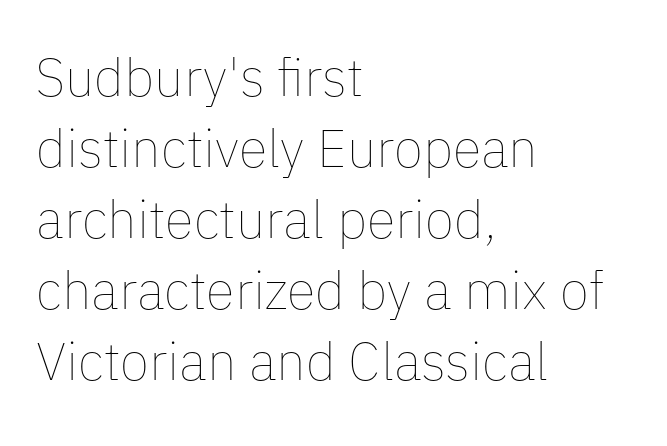
The cut favours lightness, reaching ordinary text weight at its darkest. Rule under the text: the space is simply empty. The letterforms sit shoulder to shoulder at normal distance. Ascenders rise straight up at ninety degrees.
